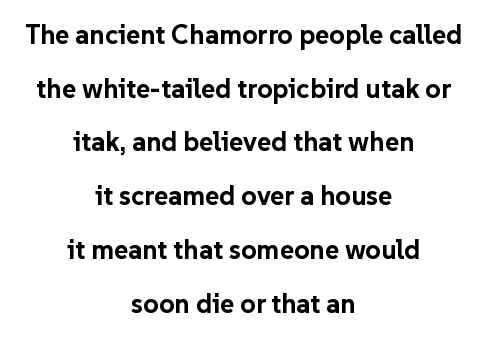
Ascenders rise straight up at ninety degrees. Caption: bold face, heavy strokes. The vertical gap from one line to the next is large. The glyphs are unaccompanied by any horizontal stroke below them. Reading down the block, each line starts at a different indent, mirrored at its end. The gaps between neighbouring characters are ordinary and unremarkable.
